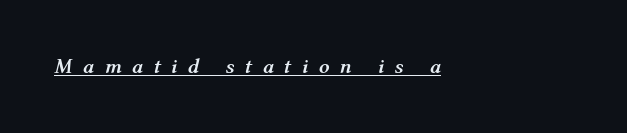
Q: Is the text bold? A: Yes.
Q: Is the text italic (slanted)? A: Yes, it leans right by about 12 degrees.
Q: Is the text underlined? A: Yes.
Q: How is the paragraph aligned? A: Left-aligned.
Q: Is the spacing between letters normal or unusually wide? A: Unusually wide.
